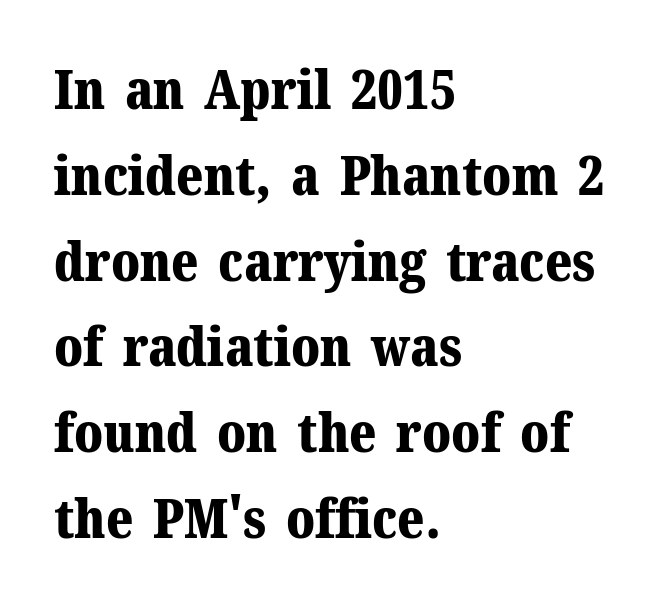
The image shows 55 px bold serif type, upright; set left-aligned, normal line spacing (1.56x), normal letter spacing, not underlined; medium stroke contrast and a medium x-height.
